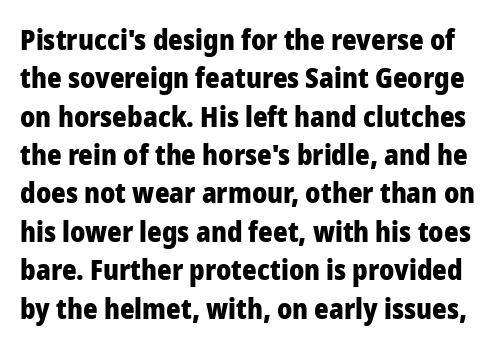
{"serif": "no", "italic": "no", "bold": "yes", "weight": "heavy", "width": "normal", "stroke_contrast": "low", "x_height": "medium", "monospaced": "no", "underline": "no", "line_spacing": "normal", "line_spacing_ratio": 1.37, "letter_spacing": "normal", "letter_spacing_em": 0.0, "glyph_px": 28}
